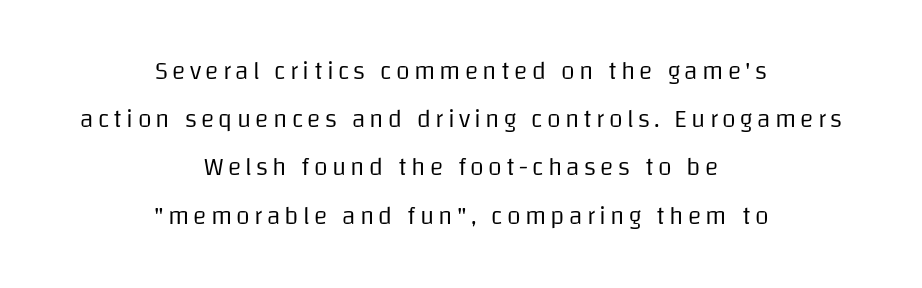
The image shows 25 px text type, upright; set centered, loose line spacing (1.93x), not underlined.
